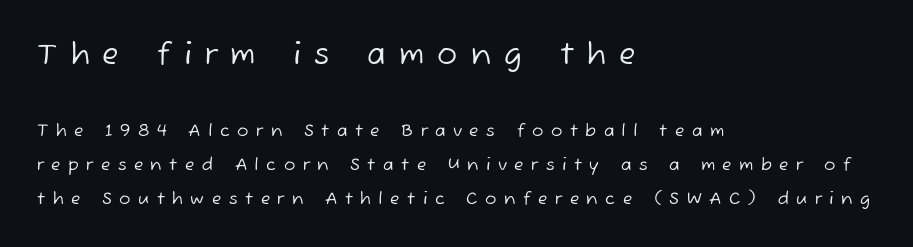
Decoration check: the copy has no underline. The font sits on the lighter half of the weight spectrum, regular included. These lines stack with their left ends in a neat column. Look at the bottom of the vertical strokes: they stop flat, with no serifs. Proportional: the letters do not fall into vertical columns. Baseline-to-baseline distance is far greater than the letter height.
